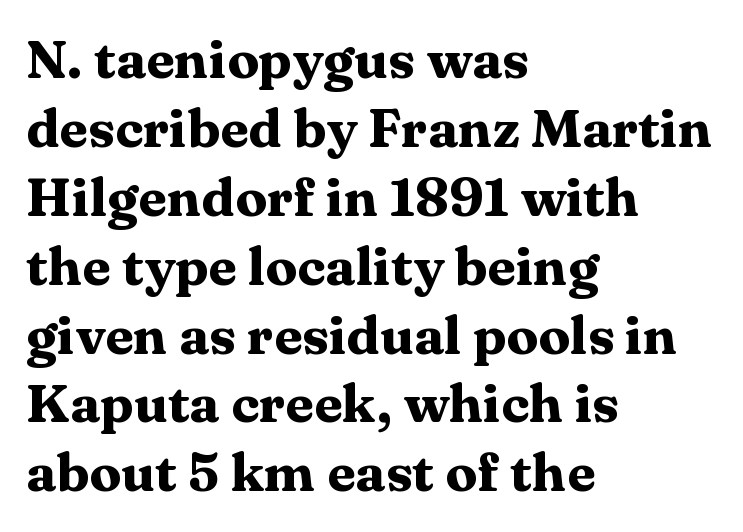
The image shows 53 px heavy, wide serif type, upright; set left-aligned, normal line spacing (1.3x), normal letter spacing, not underlined; medium stroke contrast and a medium x-height.
